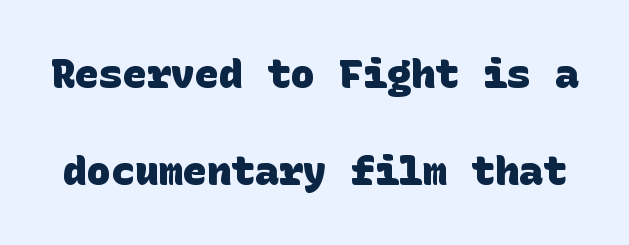
You could fit nearly another row in the gap between these rows. Nothing unusual about the tracking: characters are spaced as the font intends. Beneath every word, the page is bare. The letters are bold, with thick, heavy strokes. The face used here is a sans, in the tradition of grotesques and geometrics.
